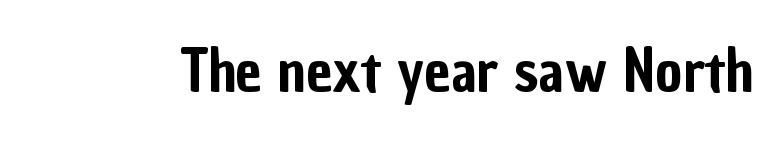
The image shows 59 px condensed sans-serif type, upright; set normal letter spacing, not underlined; low stroke contrast and a medium x-height.
